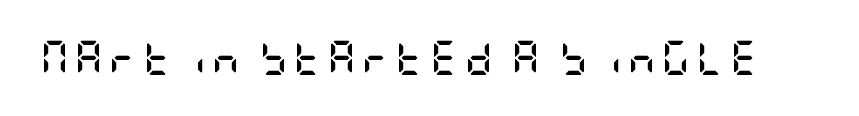
The image shows 34 px semibold, condensed sans-serif type, upright; set not underlined; low stroke contrast and a large x-height.
